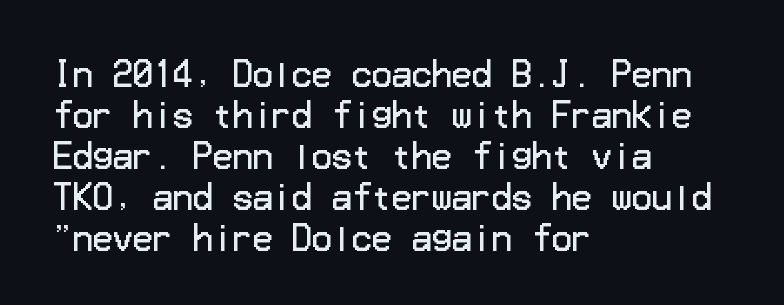
Q: Is the text bold? A: No.
Q: Is the text italic (slanted)? A: No, it is upright.
Q: Is the typeface a serif or a sans-serif typeface? A: Sans-serif.
Q: Is the text underlined? A: No.
Q: How is the paragraph aligned? A: Left-aligned.
Q: Is the spacing between letters normal or unusually wide? A: Normal.
Q: Width (condensed, normal, or wide)? A: Normal.
Q: Stroke contrast? A: Low.
Q: x-height? A: Medium.
